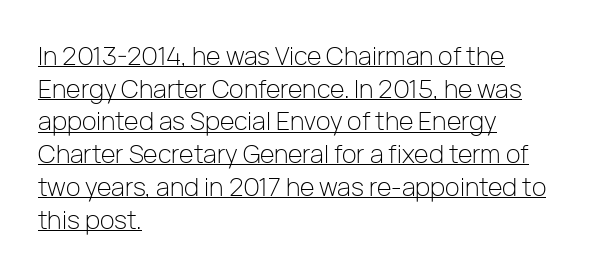
The image shows 25 px text type, upright; set left-aligned, normal line spacing (1.31x), normal letter spacing, underlined.
